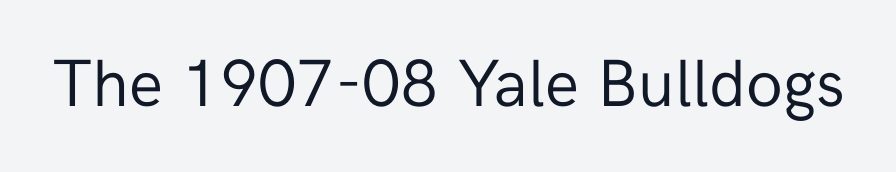
In terms of letterform style, serifs are entirely absent. You could call the tracking neutral — neither tight nor loose. The face looks like a standard text weight, possibly lighter. This sample uses an upright cut, with every glyph sitting square on the baseline. The string is rendered with underlining switched off. Note the varied advance widths — an 'i' is clearly narrower than an 'm'.
